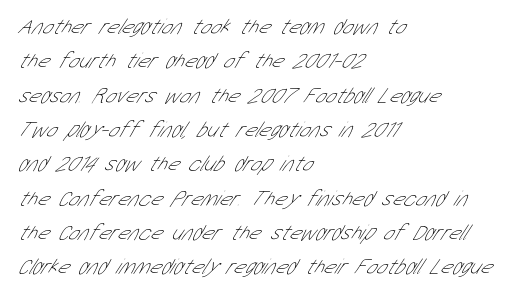
Q: Is the text bold? A: No.
Q: Is the text underlined? A: No.
Q: How is the paragraph aligned? A: Left-aligned.
Q: Is the spacing between letters normal or unusually wide? A: Normal.
Q: Is the spacing between lines tight, normal or loose? A: Normal.
